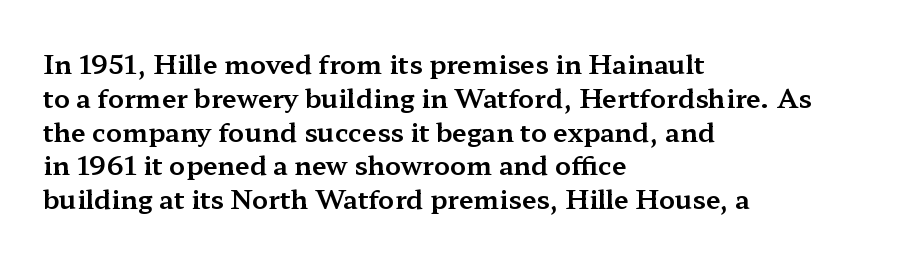
The image shows 26 px text type, upright; set left-aligned, normal line spacing (1.3x), normal letter spacing, not underlined.
